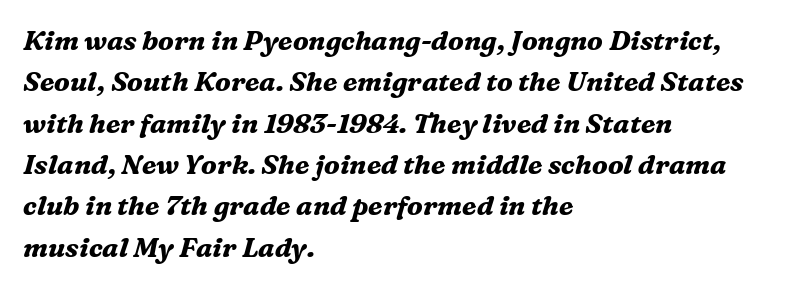
Each new line begins a customary step beneath the previous one. In terms of letterspacing, this is plain default setting. Tall strokes in this sample are angled rather than plumb. The passage shown is emphatically bold.
